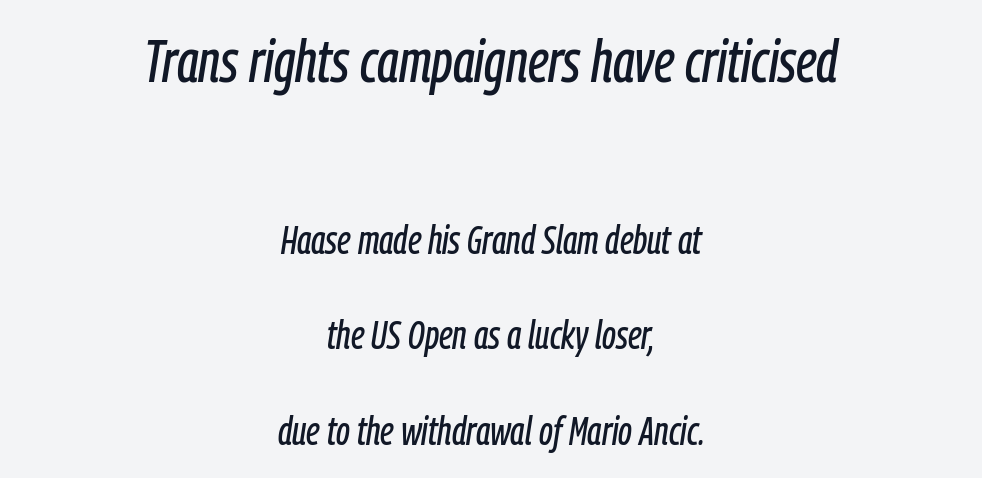
Q: Is the text italic (slanted)? A: Yes, it leans right by about 9 degrees.
Q: Is the text underlined? A: No.
Q: How is the paragraph aligned? A: Centered.
Q: Is the spacing between letters normal or unusually wide? A: Normal.
Q: Is the spacing between lines tight, normal or loose? A: Loose.
Q: Which block of text is set in a larger size, the first (top) or the second (bottom)? A: The first (top) one.
Q: Width (condensed, normal, or wide)? A: Condensed.
Q: Stroke contrast? A: Low.
Q: x-height? A: Medium.
Q: Monospaced? A: No.
